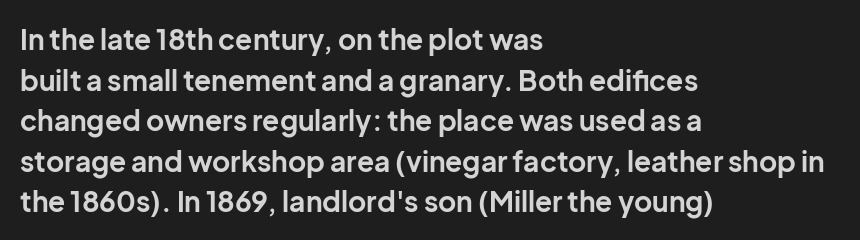
These lines are composed in type without serifs. Between one letter and the next there's only the usual sliver of space. A typesetter would call this proportional, since set widths differ per character. Regular leading. The strip under each line holds only bare page.
